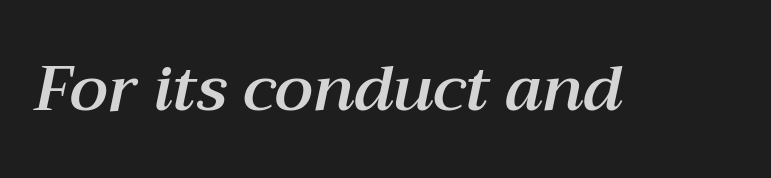
The image shows 63 px text type, italic (leaning right); set normal letter spacing, not underlined; medium stroke contrast and a medium x-height.
